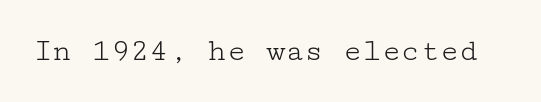
Q: Is the text bold? A: No.
Q: Is the text italic (slanted)? A: No, it is upright.
Q: Is the typeface a serif or a sans-serif typeface? A: Serif.
Q: Is the text underlined? A: No.
Q: Is the spacing between letters normal or unusually wide? A: Normal.
Q: Width (condensed, normal, or wide)? A: Wide.
Q: Stroke contrast? A: Low.
Q: x-height? A: Medium.
